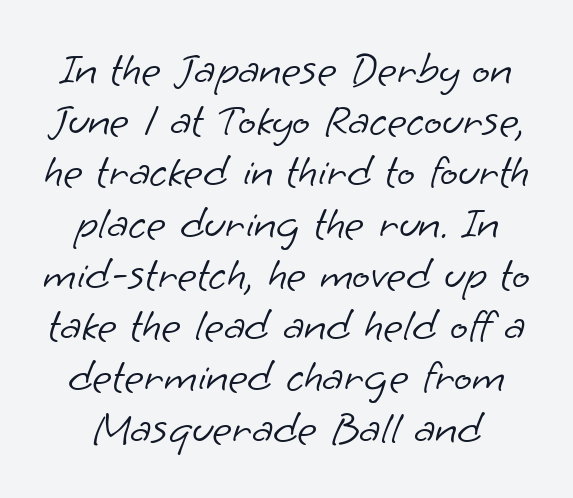
The image shows 47 px light sans-serif type; set tight line spacing (1.09x), normal letter spacing, not underlined; low stroke contrast and a small x-height.
